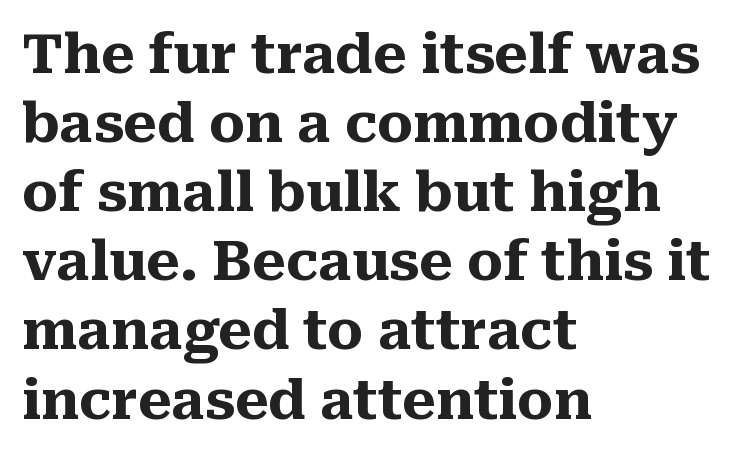
Q: Is the text bold? A: Yes.
Q: Is the text italic (slanted)? A: No, it is upright.
Q: Is the typeface a serif or a sans-serif typeface? A: Serif.
Q: Is the text underlined? A: No.
Q: How is the paragraph aligned? A: Left-aligned.
Q: Is the spacing between letters normal or unusually wide? A: Normal.
Q: Is the spacing between lines tight, normal or loose? A: Normal.
Q: Width (condensed, normal, or wide)? A: Normal.
Q: Stroke contrast? A: Medium.
Q: x-height? A: Medium.
Q: Monospaced? A: No.
